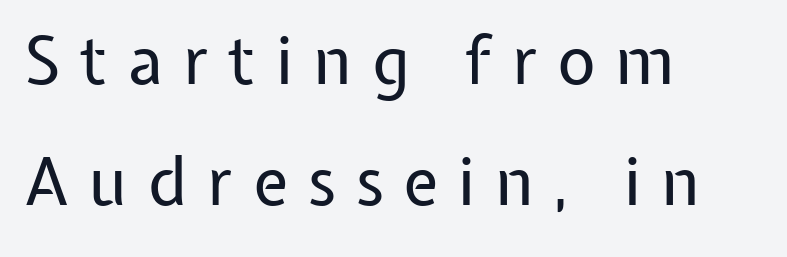
{"serif": "no", "italic": "no", "bold": "no", "weight": "regular", "width": "normal", "stroke_contrast": "low", "x_height": "medium", "monospaced": "no", "underline": "no", "align": "left", "line_spacing_ratio": 1.84, "letter_spacing": "wide", "letter_spacing_em": 0.3, "glyph_px": 66}
